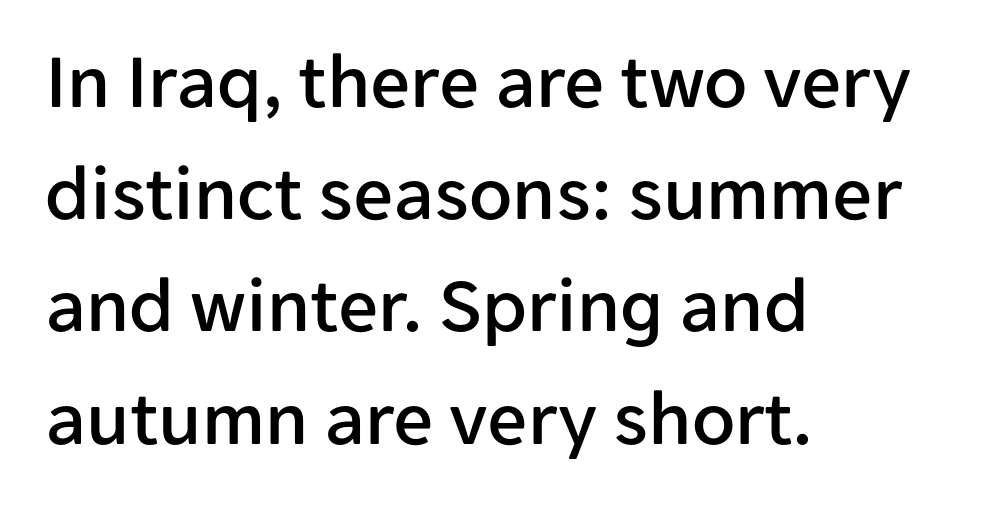
What stands out about the letter spacing? Nothing — it is the standard amount. Vertically, the passage feels balanced, rows spaced as you'd expect. The face used here is a sans, in the tradition of grotesques and geometrics. No word sits above an underline. The font's upright variant was chosen for this text.
